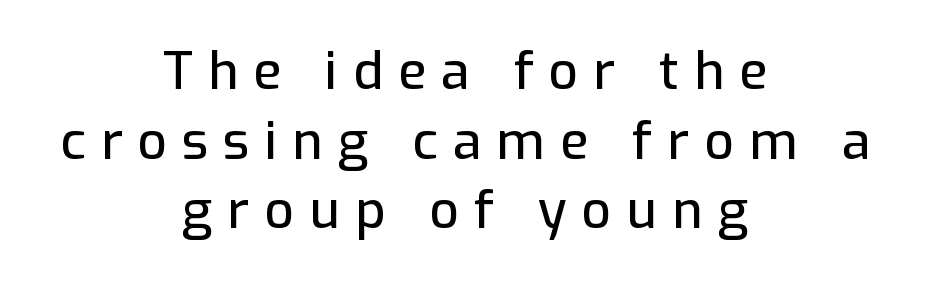
{"serif": "no", "italic": "no", "width": "normal", "stroke_contrast": "low", "x_height": "medium", "monospaced": "no", "underline": "no", "align": "center", "line_spacing": "normal", "line_spacing_ratio": 1.34, "letter_spacing": "wide", "letter_spacing_em": 0.29, "glyph_px": 52}
